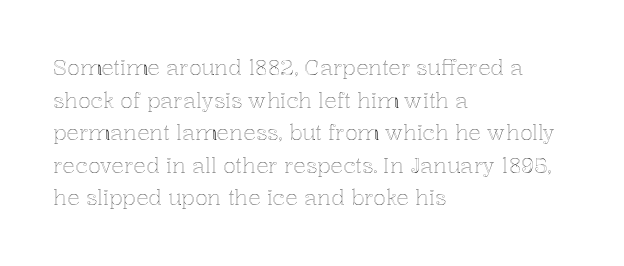
{"italic": "no", "underline": "no", "align": "left", "line_spacing": "normal", "line_spacing_ratio": 1.55, "letter_spacing": "normal", "letter_spacing_em": 0.0, "glyph_px": 21}
